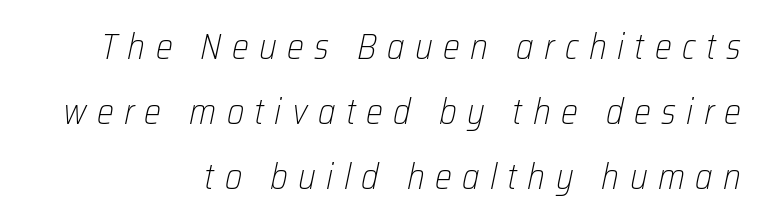
The image shows 36 px light, condensed type, italic (leaning right); set right-aligned, line spacing 1.8x, unusually wide letter spacing (+0.29 em), not underlined; low stroke contrast and a medium x-height.
